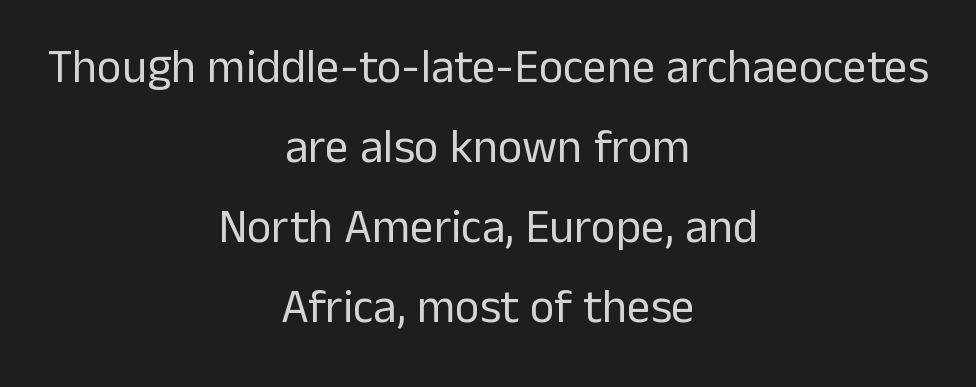
{"serif": "no", "italic": "no", "bold": "no", "weight": "regular", "width": "normal", "stroke_contrast": "low", "x_height": "medium", "monospaced": "no", "underline": "no", "align": "center", "line_spacing": "normal", "line_spacing_ratio": 1.7, "letter_spacing": "normal", "letter_spacing_em": 0.0, "glyph_px": 47}
